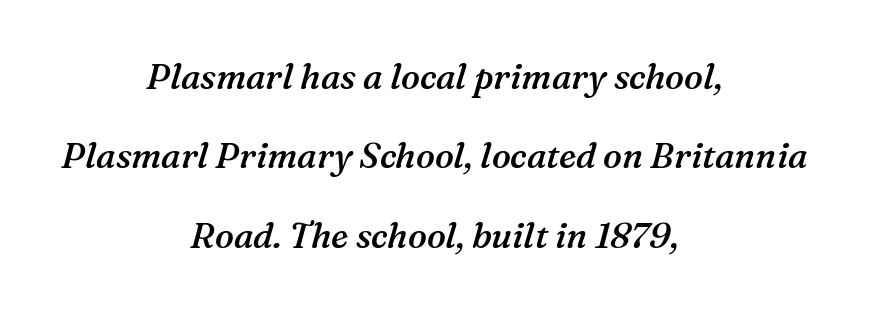
Q: Is the text bold? A: Semi-bold.
Q: Is the text italic (slanted)? A: Yes, it leans right by about 16 degrees.
Q: Is the typeface a serif or a sans-serif typeface? A: Serif.
Q: Is the text underlined? A: No.
Q: How is the paragraph aligned? A: Centered.
Q: Is the spacing between letters normal or unusually wide? A: Normal.
Q: Is the spacing between lines tight, normal or loose? A: Loose.
Q: Width (condensed, normal, or wide)? A: Normal.
Q: Stroke contrast? A: Medium.
Q: x-height? A: Medium.
Q: Monospaced? A: No.
